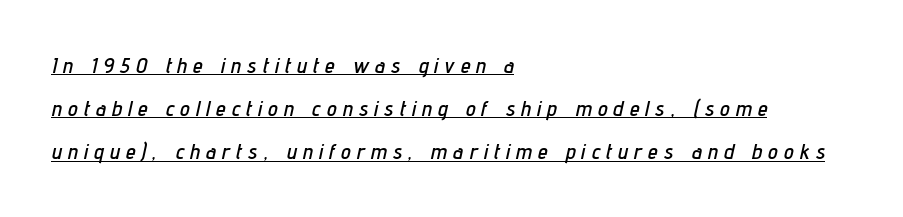
The image shows 22 px text type, italic (leaning right); set left-aligned, loose line spacing (1.96x), unusually wide letter spacing (+0.28 em), underlined.
